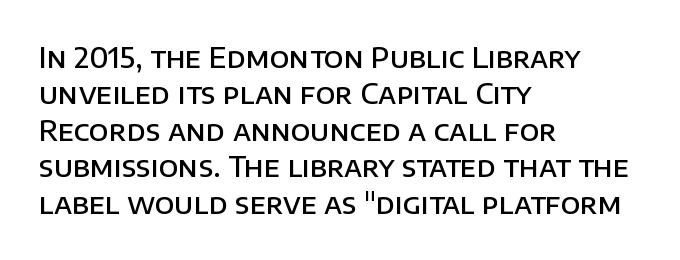
If you drew a ruler down the left edge, every line would touch it. Spacing verdict: proportional, widths tailored to each character. How would I describe the line gaps? Plain and ordinary. Heft: intermediate — a semibold. Posture: straight, roman, zero tilt.
